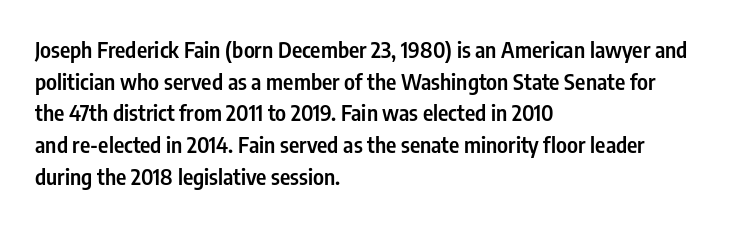
The passage shown stacks its lines at a standard gap. Beneath every word, the page is bare. The compositor pushed each line to the left boundary. Tall strokes in this sample are plumb rather than angled.
